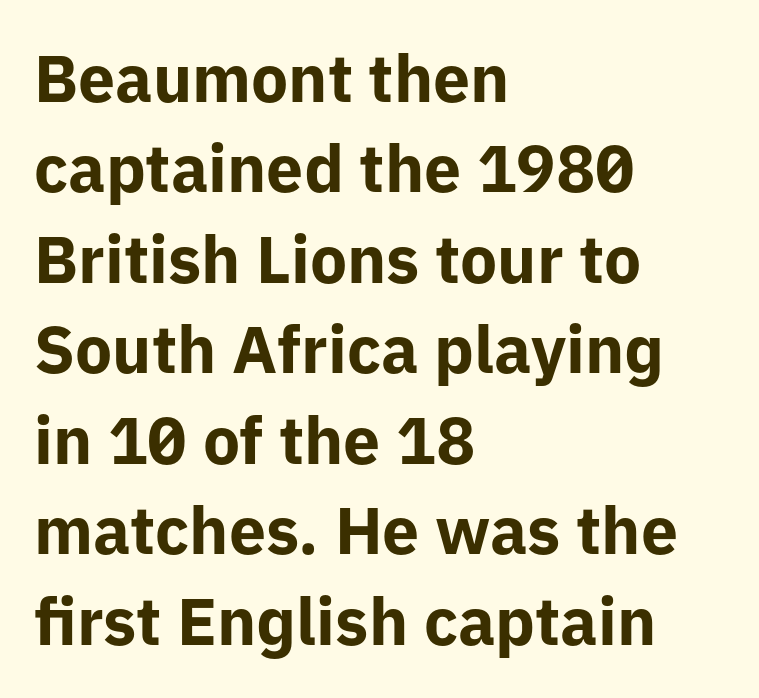
{"serif": "no", "italic": "no", "bold": "yes", "weight": "bold", "width": "normal", "stroke_contrast": "low", "x_height": "medium", "monospaced": "no", "underline": "no", "align": "left", "line_spacing": "normal", "line_spacing_ratio": 1.37, "letter_spacing": "normal", "letter_spacing_em": 0.0, "glyph_px": 66}
